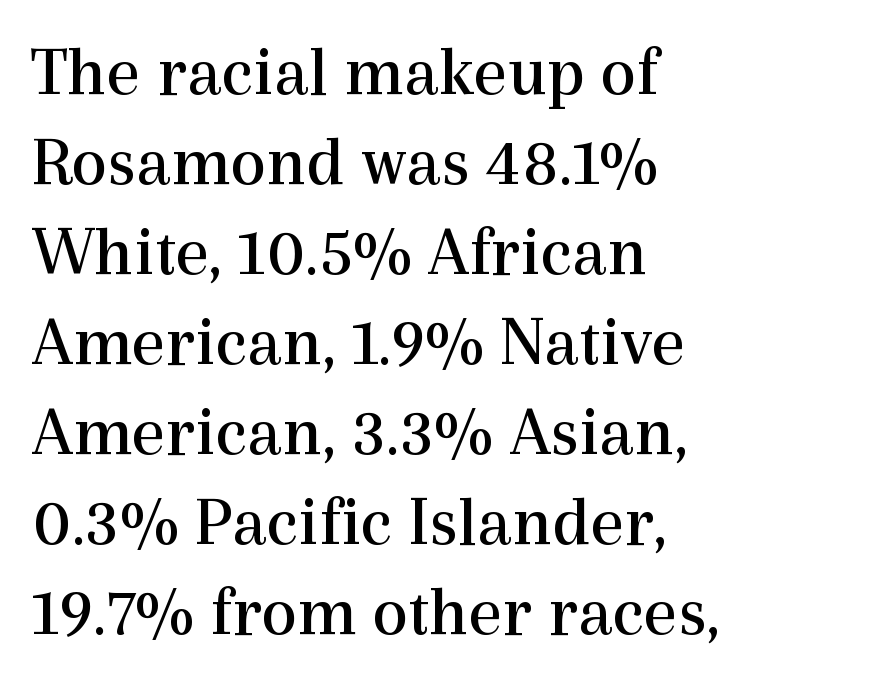
Q: Is the text bold? A: No.
Q: Is the text italic (slanted)? A: No, it is upright.
Q: Is the typeface a serif or a sans-serif typeface? A: Serif.
Q: Is the text underlined? A: No.
Q: How is the paragraph aligned? A: Left-aligned.
Q: Is the spacing between letters normal or unusually wide? A: Normal.
Q: Is the spacing between lines tight, normal or loose? A: Normal.
Q: Width (condensed, normal, or wide)? A: Normal.
Q: x-height? A: Medium.
Q: Monospaced? A: No.
